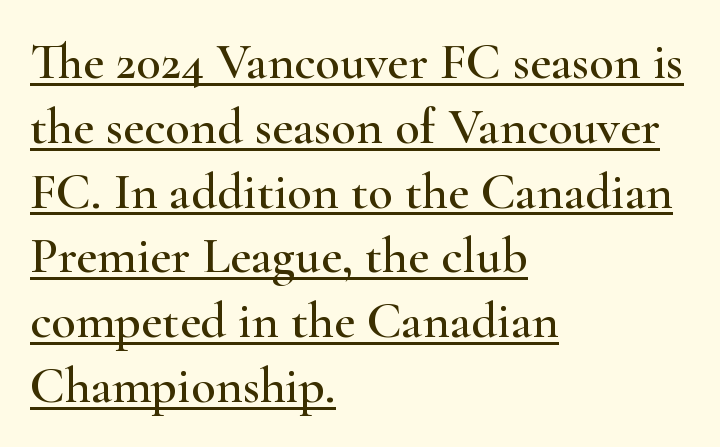
The type family on display is of the serif kind. The block of text has a typical density, with ordinary space between rows. Unlike italic type, these characters show no tilt at all. Here the designer chose a conventional face with non-uniform glyph widths.
